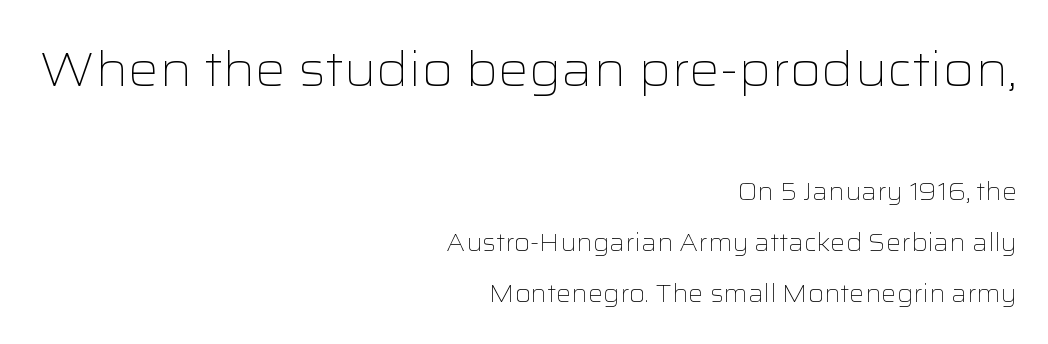
{"serif": "no", "italic": "no", "bold": "no", "weight": "light", "width": "wide", "stroke_contrast": "low", "x_height": "medium", "monospaced": "no", "underline": "no", "align": "right", "line_spacing": "loose", "line_spacing_ratio": 2.13, "letter_spacing": "normal", "letter_spacing_em": 0.0, "larger_block": "first", "size_ratio": 2.0, "glyph_px": 48}
